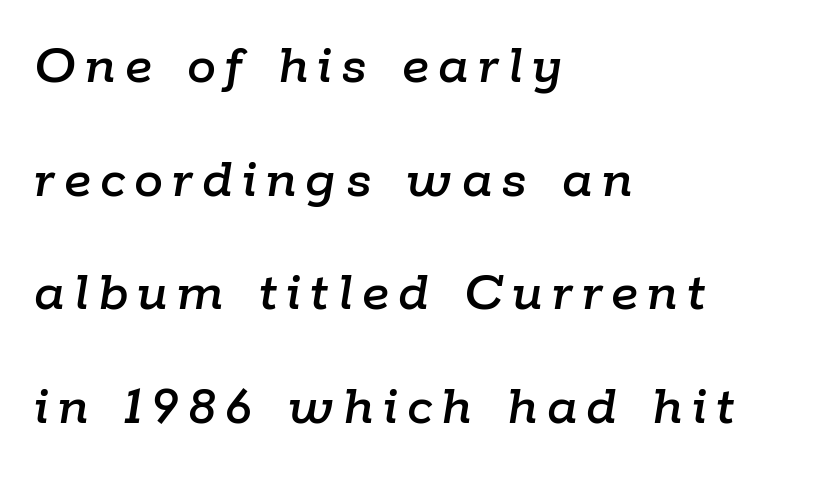
Q: Is the text italic (slanted)? A: Yes, it leans right by about 9 degrees.
Q: Is the text underlined? A: No.
Q: How is the paragraph aligned? A: Left-aligned.
Q: Is the spacing between lines tight, normal or loose? A: Loose.
Q: Width (condensed, normal, or wide)? A: Normal.
Q: Stroke contrast? A: Low.
Q: x-height? A: Medium.
Q: Monospaced? A: No.
